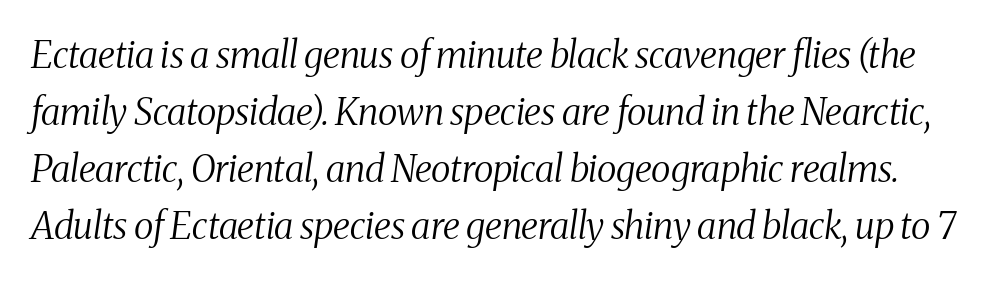
{"serif": "yes", "italic": "yes", "lean": "right", "slant_degrees": 8, "bold": "no", "weight": "regular", "width": "condensed", "stroke_contrast": "medium", "x_height": "medium", "monospaced": "no", "underline": "no", "line_spacing": "normal", "line_spacing_ratio": 1.54, "letter_spacing": "normal", "letter_spacing_em": 0.0, "glyph_px": 37}
